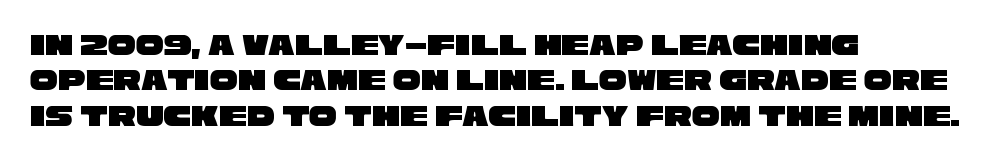
{"serif": "no", "width": "wide", "stroke_contrast": "low", "x_height": "large", "monospaced": "no", "underline": "no", "align": "left", "line_spacing": "tight", "line_spacing_ratio": 1.14, "letter_spacing": "normal", "letter_spacing_em": 0.0, "glyph_px": 31}
